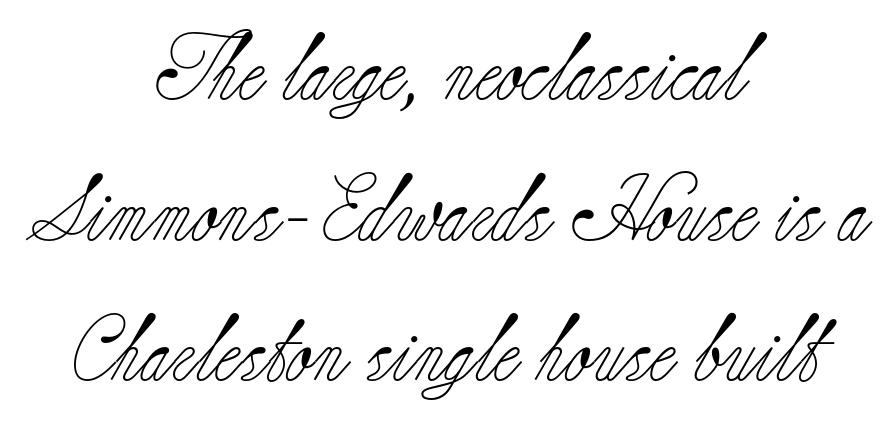
Descenders hang freely into open space. The block of text is sparse from top to bottom, with ample space between rows. Think of a printed novel: that variable character pitch is what you see here. Unlike a clean sans, this face finishes its strokes with serifs.
